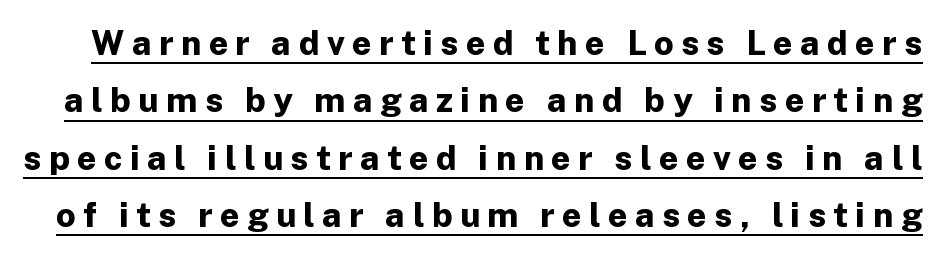
Q: Is the text bold? A: Yes.
Q: Is the text italic (slanted)? A: No, it is upright.
Q: Is the typeface a serif or a sans-serif typeface? A: Sans-serif.
Q: Is the text underlined? A: Yes.
Q: Is the spacing between letters normal or unusually wide? A: Unusually wide.
Q: Is the spacing between lines tight, normal or loose? A: Normal.
Q: Width (condensed, normal, or wide)? A: Normal.
Q: Stroke contrast? A: Low.
Q: x-height? A: Medium.
Q: Monospaced? A: No.
